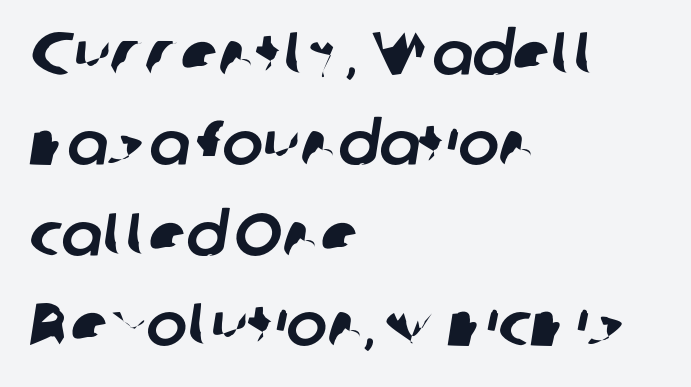
The image shows 61 px sans-serif type; set left-aligned, normal line spacing (1.48x), normal letter spacing, not underlined; low stroke contrast and a medium x-height.
